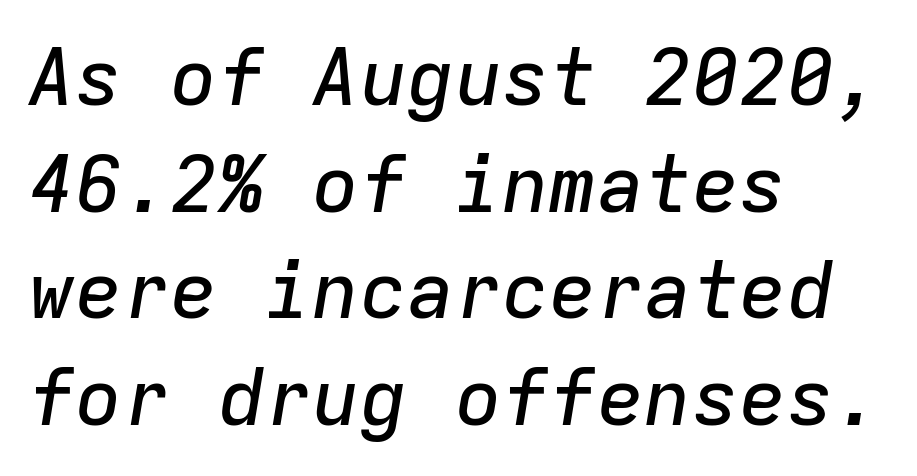
Q: Is the text italic (slanted)? A: Yes, it leans right by about 9 degrees.
Q: Is the text underlined? A: No.
Q: How is the paragraph aligned? A: Left-aligned.
Q: Is the spacing between letters normal or unusually wide? A: Normal.
Q: Is the spacing between lines tight, normal or loose? A: Normal.
Q: Width (condensed, normal, or wide)? A: Normal.
Q: Stroke contrast? A: Low.
Q: x-height? A: Medium.
Q: Monospaced? A: Yes.
